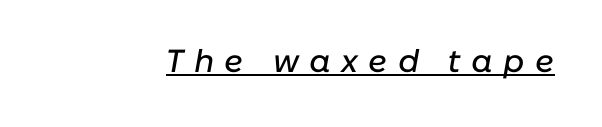
The image shows 32 px text type, italic (leaning right); set unusually wide letter spacing (+0.32 em), underlined; low stroke contrast and a medium x-height.
